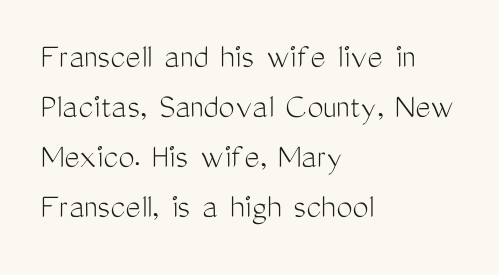
The image shows 36 px light, condensed sans-serif type, upright; set left-aligned, normal line spacing (1.39x), normal letter spacing, not underlined; medium stroke contrast and a medium x-height.
